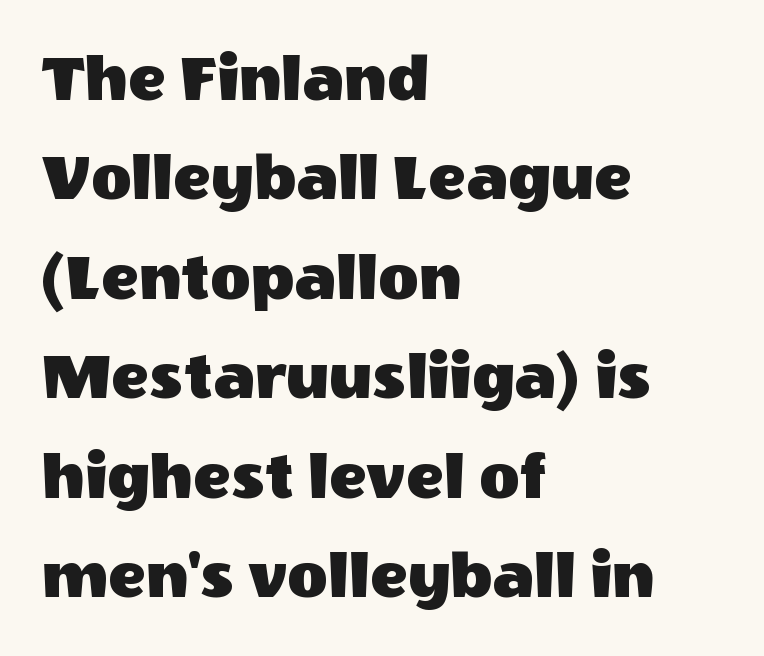
A typesetter would call this proportional, since set widths differ per character. The passage is arranged the way most books set body copy — flush left. Is there any slant? The stems are plumb. In terms of letterspacing, this is plain default setting. The passage shown stacks its lines at a standard gap.
